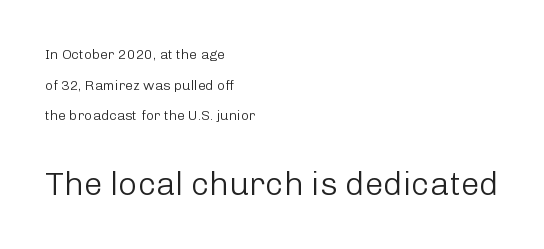
This is sans-serif lettering, the kind often seen on screens and signage. Italic: no, the glyphs are upright roman. Honestly, there is no underline to notice here at all. Each new line begins a long way beneath the previous one.
